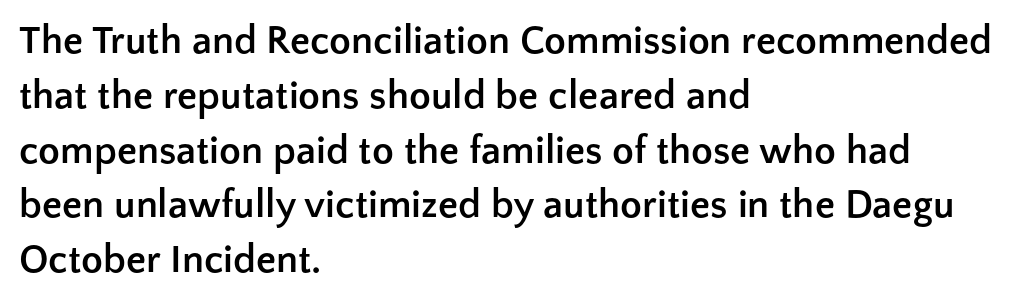
Q: Is the text bold? A: Yes.
Q: Is the text italic (slanted)? A: No, it is upright.
Q: Is the typeface a serif or a sans-serif typeface? A: Sans-serif.
Q: Is the text underlined? A: No.
Q: How is the paragraph aligned? A: Left-aligned.
Q: Is the spacing between letters normal or unusually wide? A: Normal.
Q: Is the spacing between lines tight, normal or loose? A: Normal.
Q: Width (condensed, normal, or wide)? A: Normal.
Q: Stroke contrast? A: Low.
Q: x-height? A: Medium.
Q: Monospaced? A: No.
